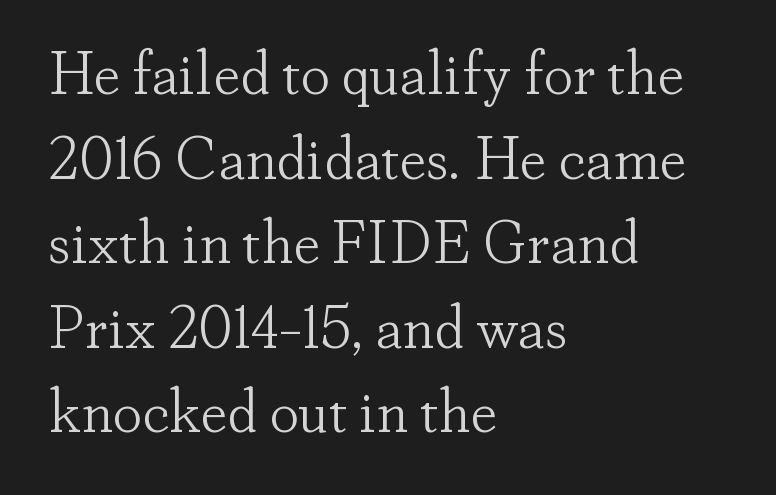
This sample uses plain, unmodified letter spacing. Horizontally, the lines are justified to the leading edge only. Note the varied advance widths — an 'i' is clearly narrower than an 'm'. A serif font was chosen for this passage. A normal amount of white space separates one row of letters from the next. This sample uses an upright cut, with every glyph sitting square on the baseline.
